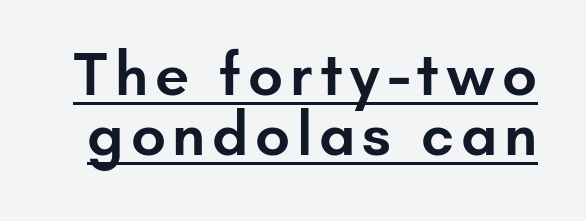
Posture: straight, roman, zero tilt. The letters are semibold — heavier than regular but short of a full bold. The letters advance in unequal steps, a hallmark of proportional type. The glyphs are accompanied by a horizontal stroke just below them.
